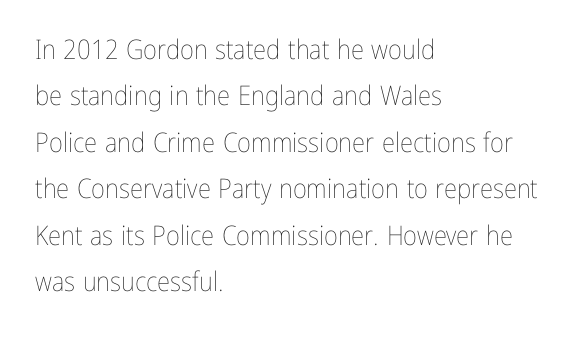
Q: Is the text bold? A: No.
Q: Is the text italic (slanted)? A: No, it is upright.
Q: Is the text underlined? A: No.
Q: How is the paragraph aligned? A: Left-aligned.
Q: Is the spacing between letters normal or unusually wide? A: Normal.
